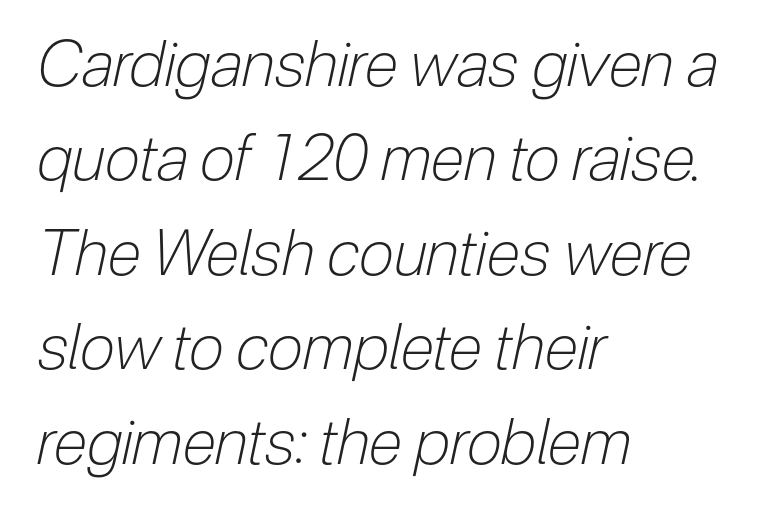
The image shows 63 px light, condensed type, italic (leaning right); set left-aligned, normal line spacing (1.5x), normal letter spacing, not underlined; low stroke contrast and a medium x-height.
